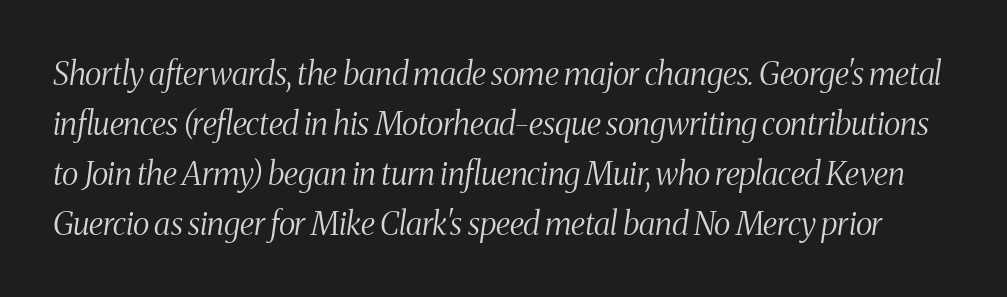
Q: Is the text bold? A: No.
Q: Is the text italic (slanted)? A: Yes, it leans right by about 8 degrees.
Q: Is the typeface a serif or a sans-serif typeface? A: Serif.
Q: Is the text underlined? A: No.
Q: Is the spacing between letters normal or unusually wide? A: Normal.
Q: Is the spacing between lines tight, normal or loose? A: Normal.
Q: Width (condensed, normal, or wide)? A: Condensed.
Q: Stroke contrast? A: Medium.
Q: x-height? A: Medium.
Q: Monospaced? A: No.
